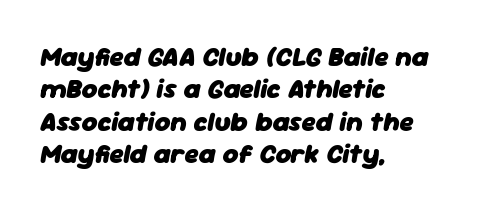
Plenty of ink on the page — the face is bold. If you drew a line through each stem, it would be angled. The letters sit at their default tracking, neither squeezed nor spread. Where is the straight margin? On the left. Beneath every word, the page is bare.
